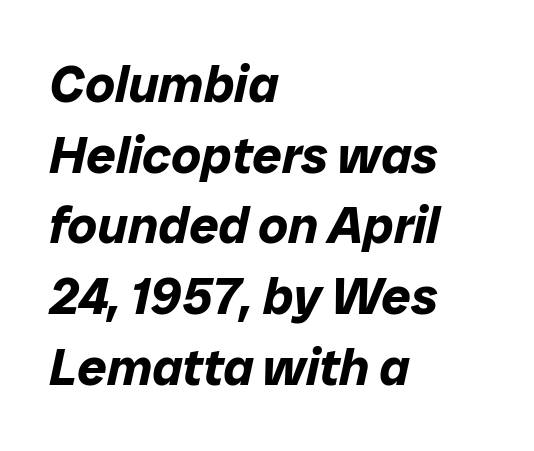
{"italic": "yes", "lean": "right", "slant_degrees": 12, "bold": "yes", "weight": "bold", "width": "normal", "stroke_contrast": "low", "x_height": "medium", "monospaced": "no", "underline": "no", "align": "left", "line_spacing": "normal", "line_spacing_ratio": 1.36, "letter_spacing": "normal", "letter_spacing_em": 0.0, "glyph_px": 52}
